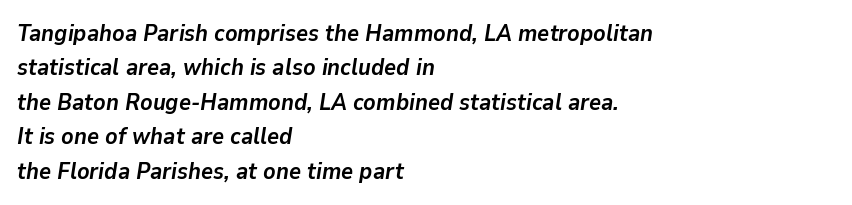
Each row of text sits above clean, open space. Slanted lettering throughout. Weight: bold. Here the glyphs are tracked normally, forming tight word shapes.
